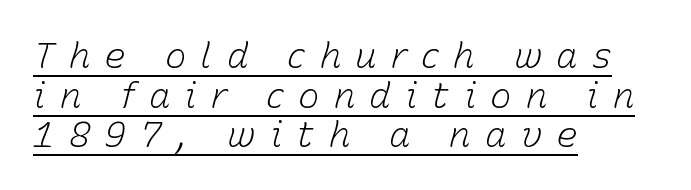
Looks like regular typesetting: each glyph gets only the width it needs. Casual observation: everything's shoved over to the left. The type is letterspaced generously, with wide tracking. If you measured baseline to baseline, you'd find a short distance.
